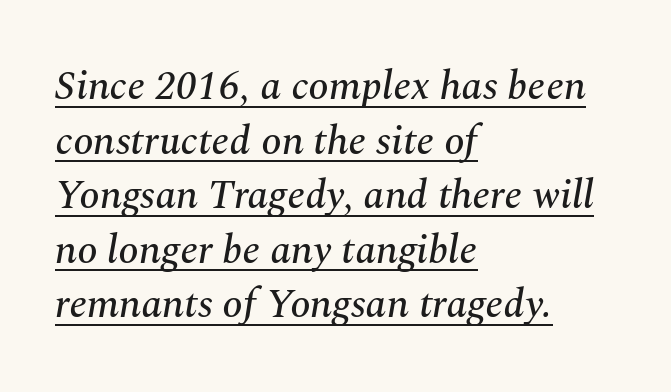
{"serif": "yes", "italic": "yes", "lean": "right", "slant_degrees": 10, "width": "normal", "stroke_contrast": "medium", "x_height": "medium", "monospaced": "no", "underline": "yes", "align": "left", "line_spacing": "normal", "line_spacing_ratio": 1.33, "letter_spacing": "normal", "letter_spacing_em": 0.0, "glyph_px": 41}
